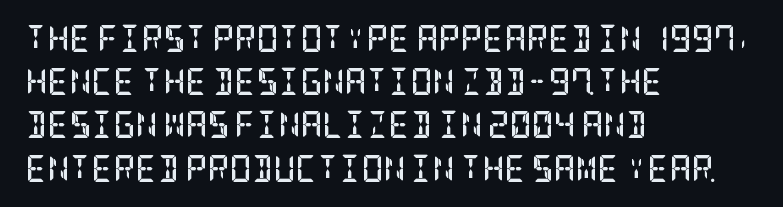
Layout note: lines flush left. Decoration check: the copy has no underline. Each new line begins a customary step beneath the previous one. The characters look thick and weighty, a clear bold. Do the letters lean? They stand straight.
